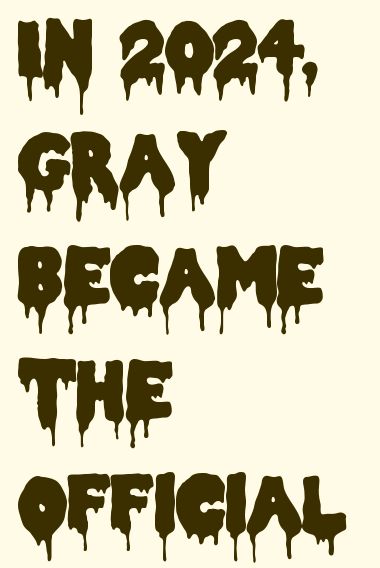
Normally led — the rows are evenly, conventionally spaced. Short and long lines alike share a common starting point at left. The rendering uses natural spacing where letterforms have individual widths. Stroke terminals: plain, sans-serif.
